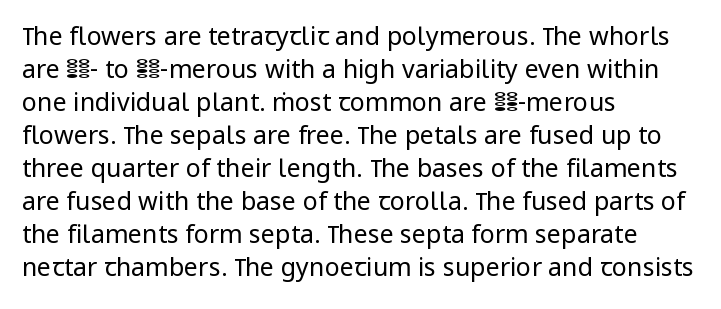
Q: Is the text bold? A: No.
Q: Is the text italic (slanted)? A: No, it is upright.
Q: Is the text underlined? A: No.
Q: How is the paragraph aligned? A: Left-aligned.
Q: Is the spacing between letters normal or unusually wide? A: Normal.
Q: Is the spacing between lines tight, normal or loose? A: Normal.
